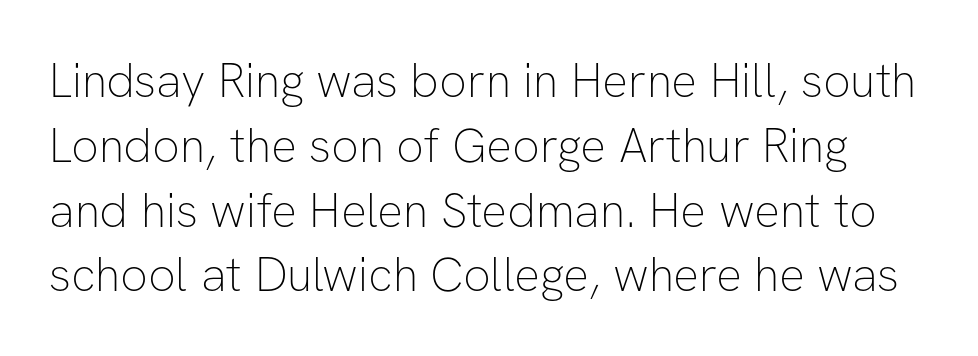
Q: Is the text bold? A: No.
Q: Is the text italic (slanted)? A: No, it is upright.
Q: Is the typeface a serif or a sans-serif typeface? A: Sans-serif.
Q: Is the text underlined? A: No.
Q: Is the spacing between letters normal or unusually wide? A: Normal.
Q: Is the spacing between lines tight, normal or loose? A: Normal.
Q: Width (condensed, normal, or wide)? A: Normal.
Q: Stroke contrast? A: Low.
Q: x-height? A: Medium.
Q: Monospaced? A: No.
